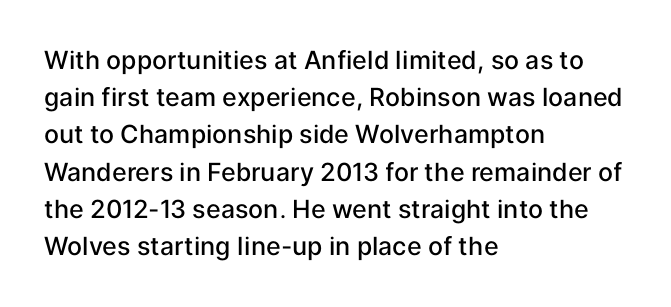
Q: Is the text bold? A: Semi-bold.
Q: Is the text italic (slanted)? A: No, it is upright.
Q: Is the text underlined? A: No.
Q: How is the paragraph aligned? A: Left-aligned.
Q: Is the spacing between letters normal or unusually wide? A: Normal.
Q: Is the spacing between lines tight, normal or loose? A: Normal.
